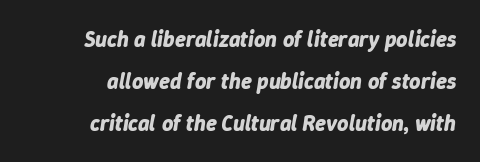
The image shows 22 px bold type, italic (leaning right); set right-aligned, loose line spacing (1.9x), normal letter spacing, not underlined.
